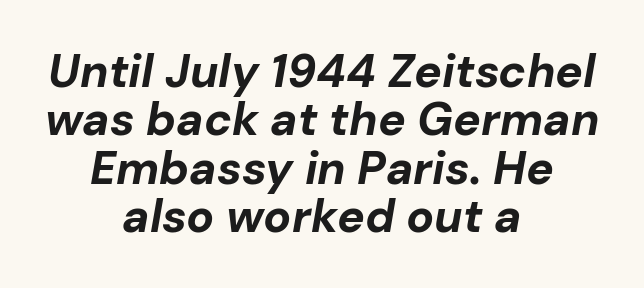
Q: Is the text bold? A: Yes.
Q: Is the text italic (slanted)? A: Yes, it leans right by about 10 degrees.
Q: Is the text underlined? A: No.
Q: How is the paragraph aligned? A: Centered.
Q: Is the spacing between letters normal or unusually wide? A: Normal.
Q: Is the spacing between lines tight, normal or loose? A: Tight.
Q: Width (condensed, normal, or wide)? A: Normal.
Q: Stroke contrast? A: Low.
Q: x-height? A: Medium.
Q: Monospaced? A: No.
